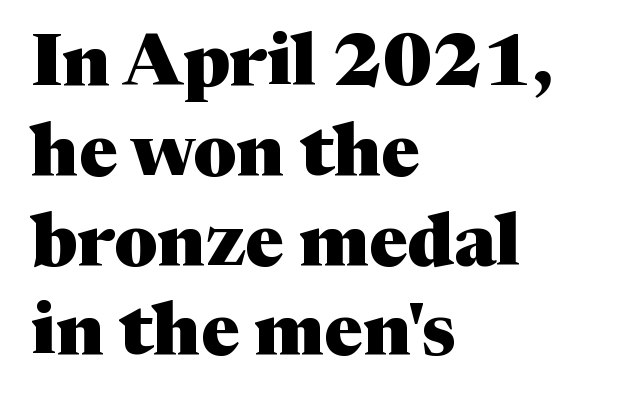
The image shows 73 px heavy serif type, upright; set left-aligned, line spacing 1.23x, normal letter spacing, not underlined; medium stroke contrast and a medium x-height.
